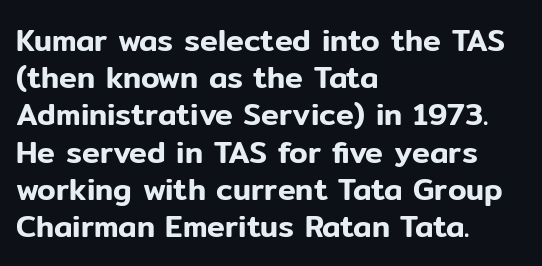
The image shows 30 px sans-serif type, upright; set left-aligned, line spacing 1.24x, normal letter spacing, not underlined; low stroke contrast and a medium x-height.
